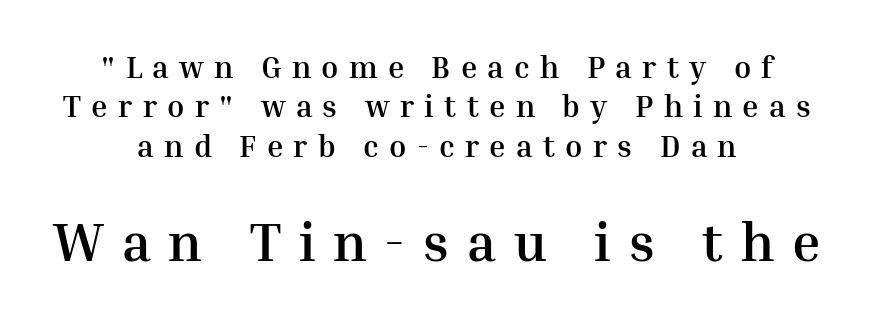
The image shows 54 px semibold serif type, upright; set centered, normal line spacing (1.27x), unusually wide letter spacing (+0.33 em), not underlined; the second (bottom) block is 1.74x larger; medium stroke contrast and a medium x-height.
